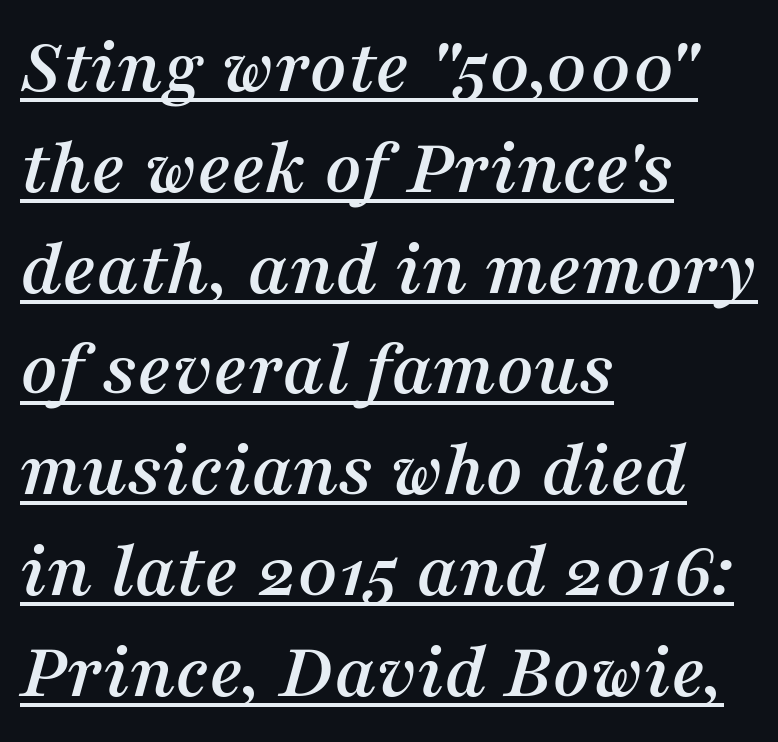
The image shows 80 px serif type, italic (leaning right); set left-aligned, normal line spacing (1.26x), normal letter spacing, underlined; medium stroke contrast and a medium x-height.
